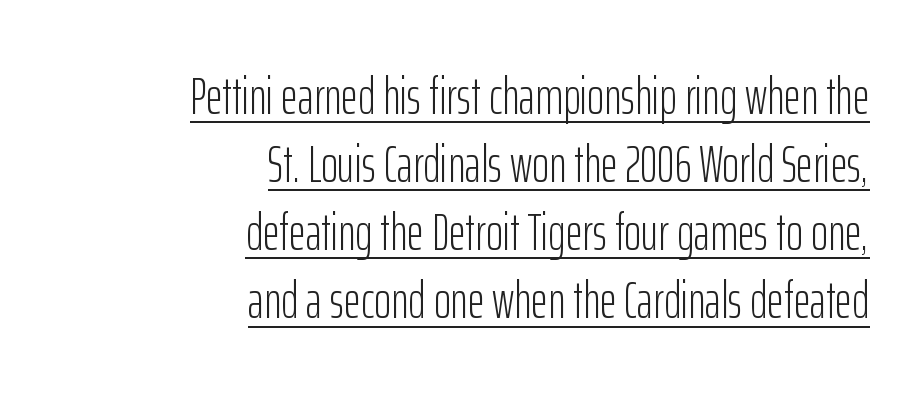
The image shows 52 px light, condensed sans-serif type, upright; set right-aligned, normal line spacing (1.31x), normal letter spacing, underlined; low stroke contrast and a medium x-height.
